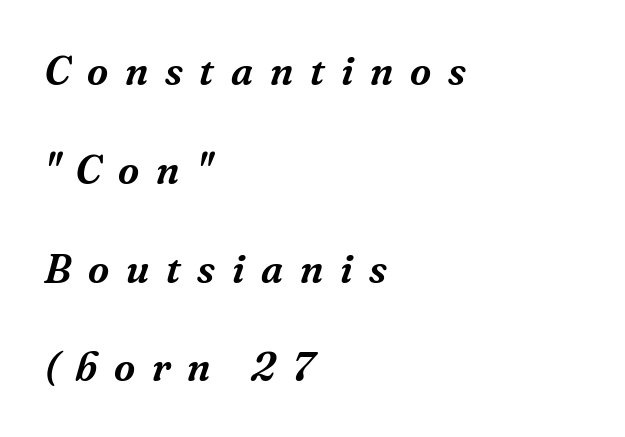
The image shows 41 px serif type, italic (leaning right); set left-aligned, loose line spacing (2.41x), unusually wide letter spacing (+0.41 em), not underlined; medium stroke contrast and a medium x-height.
